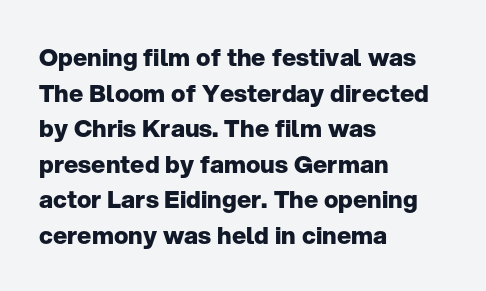
Its strokes are broad and dark, the hallmark of bold type. Short and long lines alike share a common starting point at left. Reading down the column, the eye jumps a familiar distance to each next line. Bare-footed words on every line.
